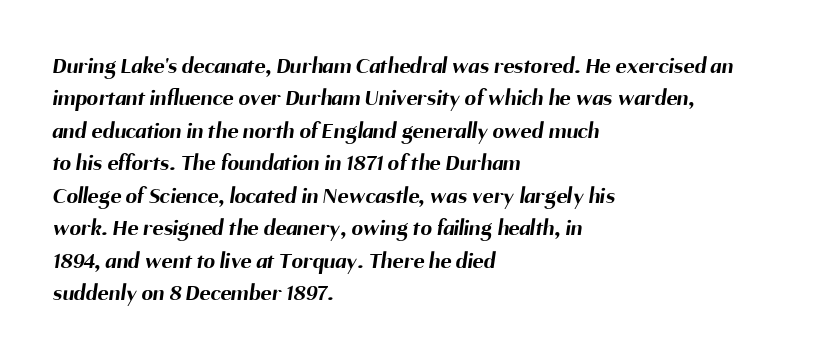
Teacher's note: observe the even left margin — that is flush-left alignment. This is heavy type, rendered in bold. Compared with typical body copy, the letter spacing here is the same. Is there much room between lines? A standard amount, neither cramped nor airy. Lines of text with bare space underneath.
